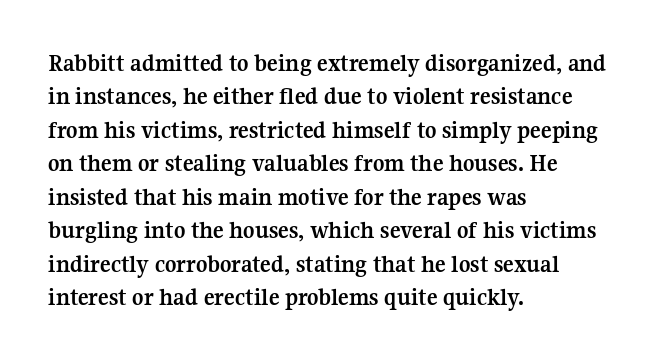
Notice how the passage keeps a crisp vertical edge on the left only. Ordinary non-slanted type is in use. This sample uses plain, unmodified letter spacing. Strong, thick strokes mark this as bold type. Normally led — the rows are evenly, conventionally spaced.
